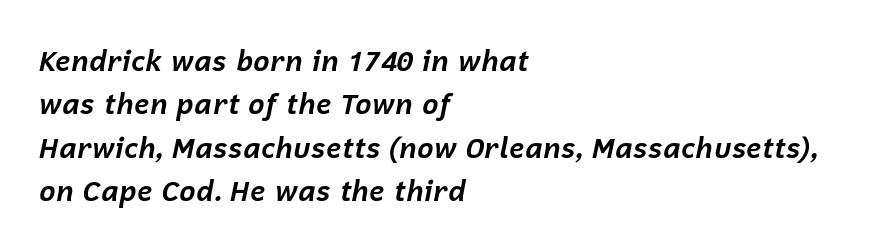
{"italic": "yes", "lean": "right", "slant_degrees": 12, "bold": "yes", "weight": "bold", "width": "normal", "stroke_contrast": "low", "x_height": "medium", "monospaced": "no", "underline": "no", "align": "left", "line_spacing": "normal", "line_spacing_ratio": 1.55, "letter_spacing": "normal", "letter_spacing_em": 0.0, "glyph_px": 28}
